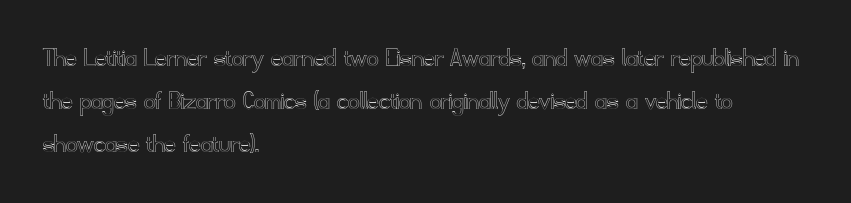
Q: Is the text italic (slanted)? A: No, it is upright.
Q: Is the text underlined? A: No.
Q: How is the paragraph aligned? A: Left-aligned.
Q: Is the spacing between letters normal or unusually wide? A: Normal.
Q: Is the spacing between lines tight, normal or loose? A: Normal.
Q: Width (condensed, normal, or wide)? A: Normal.
Q: x-height? A: Small.
Q: Monospaced? A: No.
